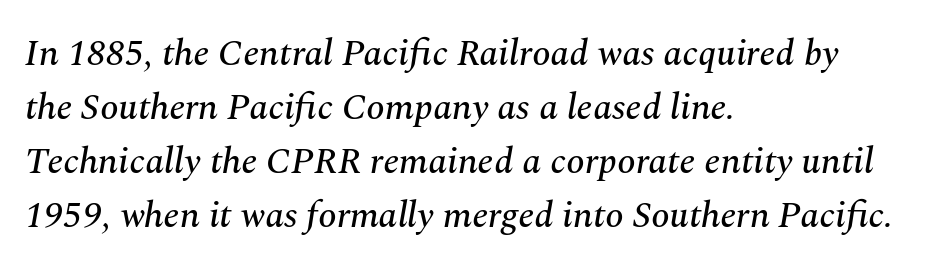
{"serif": "yes", "italic": "yes", "lean": "right", "slant_degrees": 10, "width": "normal", "stroke_contrast": "medium", "x_height": "medium", "monospaced": "no", "underline": "no", "align": "left", "line_spacing": "normal", "line_spacing_ratio": 1.46, "letter_spacing": "normal", "letter_spacing_em": 0.0, "glyph_px": 37}
